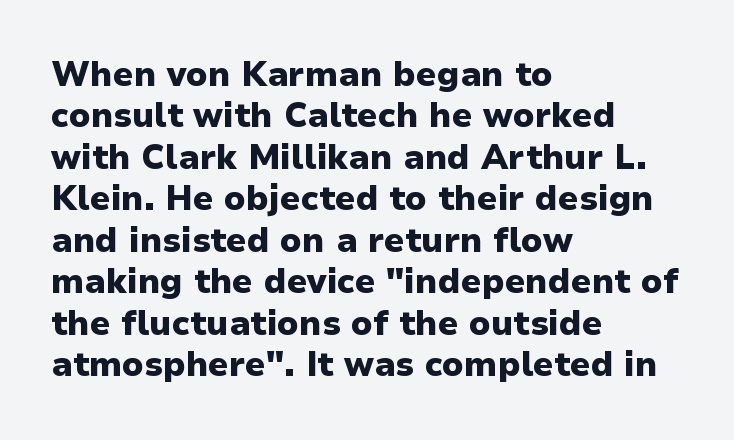
This is the regular roman posture of the typeface. Nobody touched the tracking dial on this one. A dark, heavy texture on the line: the type is bold. Looks like regular typesetting: each glyph gets only the width it needs. Does the type have serifs? No, each stem ends abruptly.
